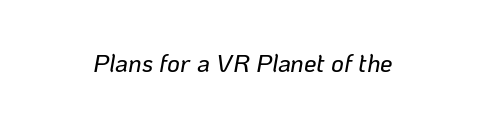
The image shows 25 px text type, italic (leaning right); set normal letter spacing, not underlined.
